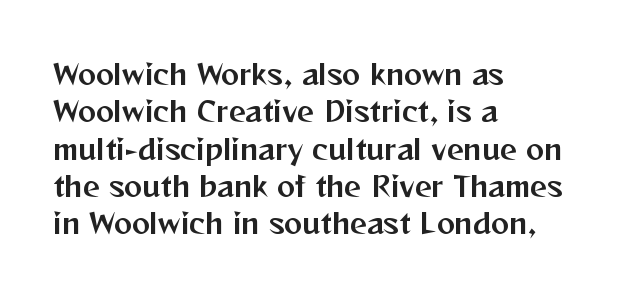
{"italic": "no", "underline": "no", "align": "left", "line_spacing": "normal", "line_spacing_ratio": 1.38, "letter_spacing": "normal", "letter_spacing_em": 0.0, "glyph_px": 27}
